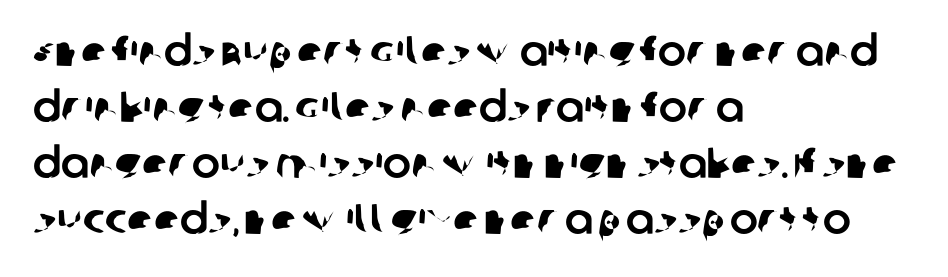
{"serif": "no", "width": "normal", "stroke_contrast": "low", "x_height": "large", "monospaced": "no", "underline": "no", "align": "left", "line_spacing": "normal", "line_spacing_ratio": 1.33, "letter_spacing": "normal", "letter_spacing_em": 0.0, "glyph_px": 42}
